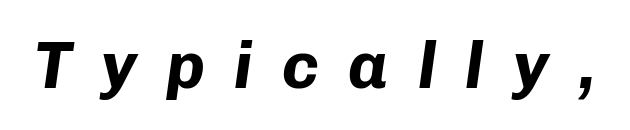
Words float on clear page, feet unadorned. The glyphs look as if they've been sheared to an angle. Strong, thick strokes mark this as bold type. The rendering uses natural spacing where letterforms have individual widths.
